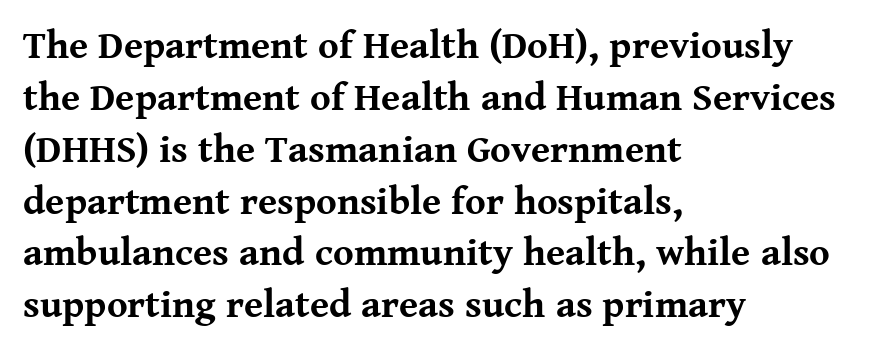
Q: Is the text bold? A: Yes.
Q: Is the text italic (slanted)? A: No, it is upright.
Q: Is the typeface a serif or a sans-serif typeface? A: Serif.
Q: Is the text underlined? A: No.
Q: How is the paragraph aligned? A: Left-aligned.
Q: Is the spacing between letters normal or unusually wide? A: Normal.
Q: Is the spacing between lines tight, normal or loose? A: Normal.
Q: Width (condensed, normal, or wide)? A: Normal.
Q: Stroke contrast? A: Medium.
Q: x-height? A: Medium.
Q: Monospaced? A: No.
